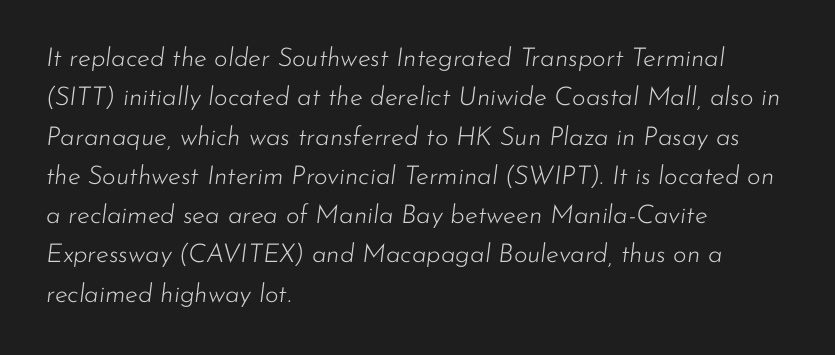
{"italic": "yes", "lean": "right", "slant_degrees": 7, "bold": "no", "underline": "no", "align": "left", "line_spacing": "normal", "line_spacing_ratio": 1.51, "letter_spacing": "normal", "letter_spacing_em": 0.0, "glyph_px": 26}
